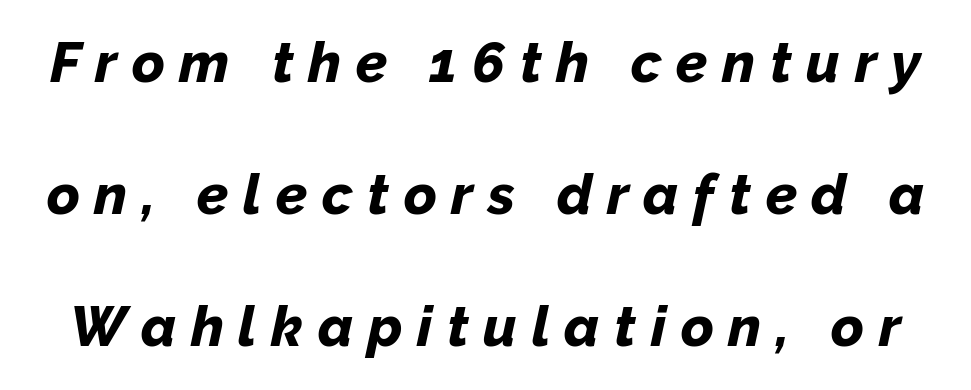
Each row of text sits above clean, open space. Stroke thickness is high; the sample reads as a true bold. The passage shown is typed in a proportional face where columns would drift. Reading down the column, the eye jumps a long way to each next line. This sample uses expanded letter spacing, leaving extra air between glyphs.
